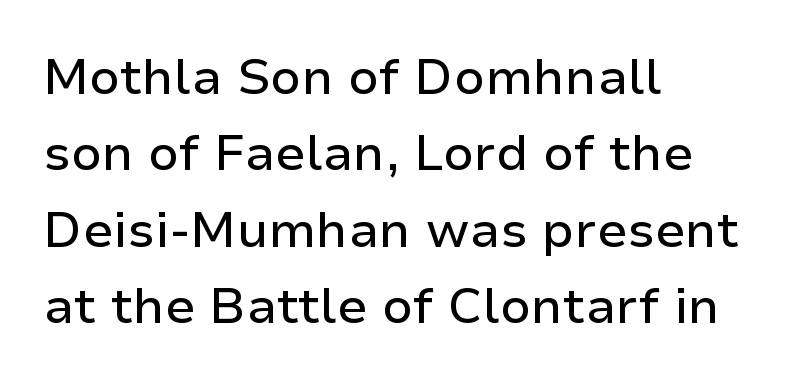
{"serif": "no", "italic": "no", "width": "normal", "stroke_contrast": "low", "x_height": "medium", "monospaced": "no", "underline": "no", "align": "left", "line_spacing": "normal", "line_spacing_ratio": 1.53, "letter_spacing": "normal", "letter_spacing_em": 0.0, "glyph_px": 50}
